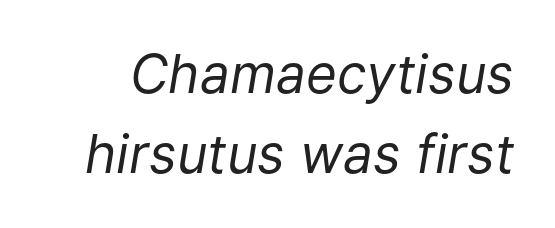
Q: Is the text bold? A: No.
Q: Is the text italic (slanted)? A: Yes, it leans right by about 9 degrees.
Q: Is the text underlined? A: No.
Q: Is the spacing between letters normal or unusually wide? A: Normal.
Q: Is the spacing between lines tight, normal or loose? A: Normal.
Q: Width (condensed, normal, or wide)? A: Normal.
Q: Stroke contrast? A: Low.
Q: x-height? A: Medium.
Q: Monospaced? A: No.
